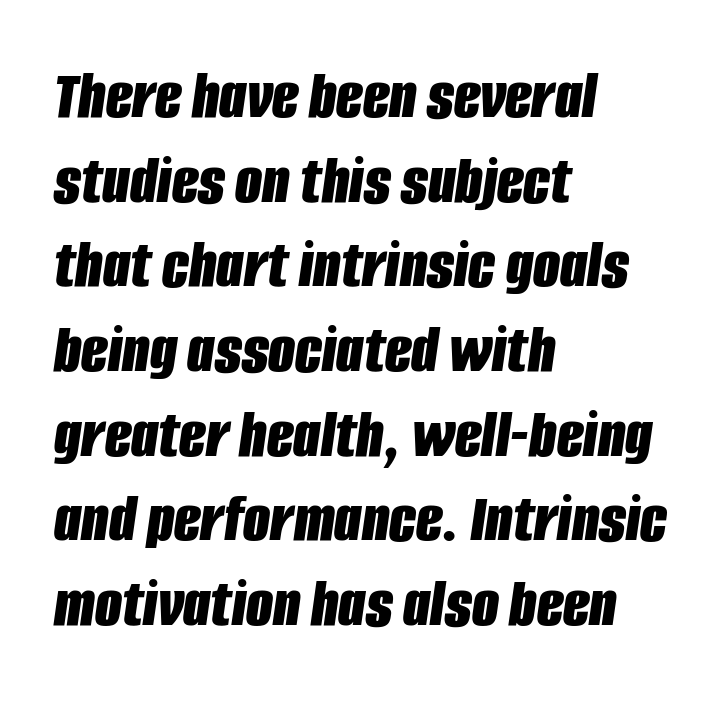
The typography opts for an oblique posture over an upright one. Anything drawn beneath the words? Only blank space. The rendering anchors every line to the left-hand side. Here the designer chose a conventional face with non-uniform glyph widths.
